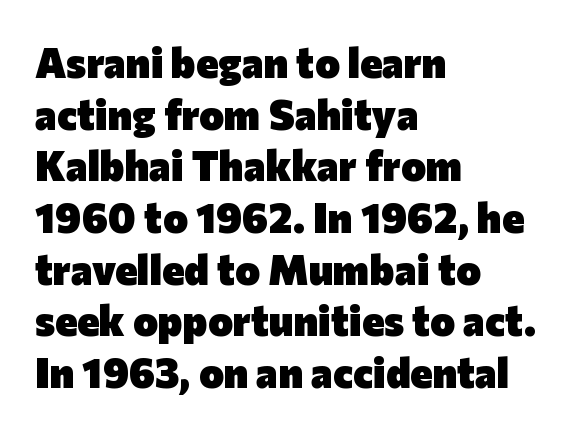
{"serif": "no", "italic": "no", "bold": "yes", "weight": "heavy", "width": "normal", "stroke_contrast": "low", "x_height": "medium", "monospaced": "no", "underline": "no", "align": "left", "line_spacing_ratio": 1.23, "letter_spacing": "normal", "letter_spacing_em": 0.0, "glyph_px": 42}
